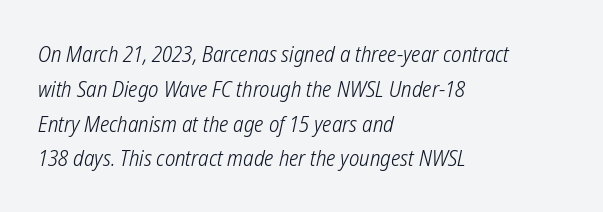
The strokes carry an ordinary text weight at most. Between one letter and the next there's only the usual sliver of space. Bare-footed words on every line. Every row of glyphs begins at an identical x-position on the left. Notice how descenders clear the ascenders below comfortably — that's standard leading.
